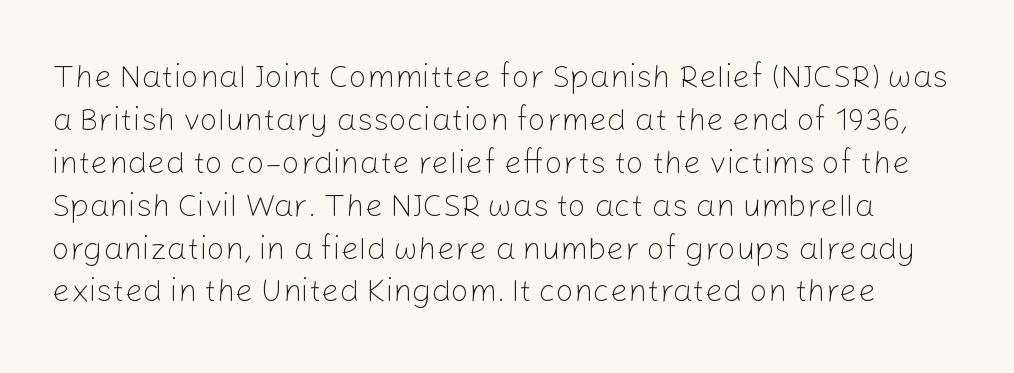
{"serif": "no", "italic": "no", "bold": "no", "weight": "light", "width": "normal", "stroke_contrast": "low", "x_height": "medium", "monospaced": "no", "underline": "no", "line_spacing": "normal", "line_spacing_ratio": 1.34, "letter_spacing": "normal", "letter_spacing_em": 0.0, "glyph_px": 32}
